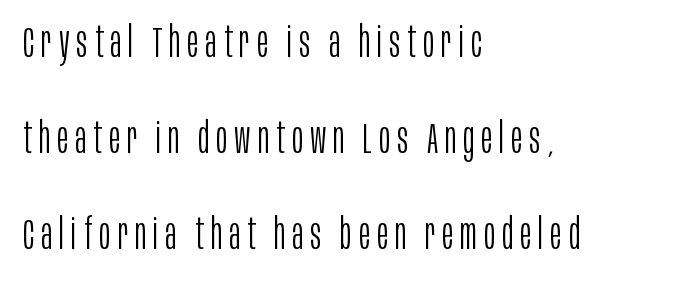
Q: Is the text bold? A: No.
Q: Is the text italic (slanted)? A: No, it is upright.
Q: Is the typeface a serif or a sans-serif typeface? A: Sans-serif.
Q: Is the text underlined? A: No.
Q: How is the paragraph aligned? A: Left-aligned.
Q: Is the spacing between lines tight, normal or loose? A: Loose.
Q: Width (condensed, normal, or wide)? A: Condensed.
Q: Stroke contrast? A: Low.
Q: x-height? A: Large.
Q: Monospaced? A: No.
